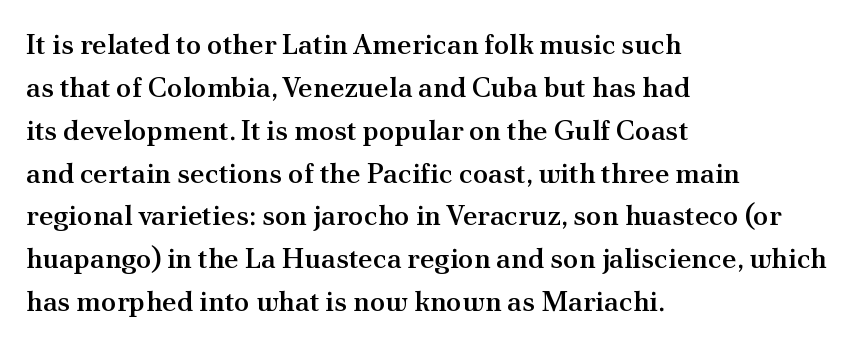
Q: Is the text bold? A: Semi-bold.
Q: Is the text italic (slanted)? A: No, it is upright.
Q: Is the typeface a serif or a sans-serif typeface? A: Serif.
Q: Is the text underlined? A: No.
Q: How is the paragraph aligned? A: Left-aligned.
Q: Is the spacing between letters normal or unusually wide? A: Normal.
Q: Is the spacing between lines tight, normal or loose? A: Normal.
Q: Width (condensed, normal, or wide)? A: Normal.
Q: Stroke contrast? A: Medium.
Q: x-height? A: Small.
Q: Monospaced? A: No.
